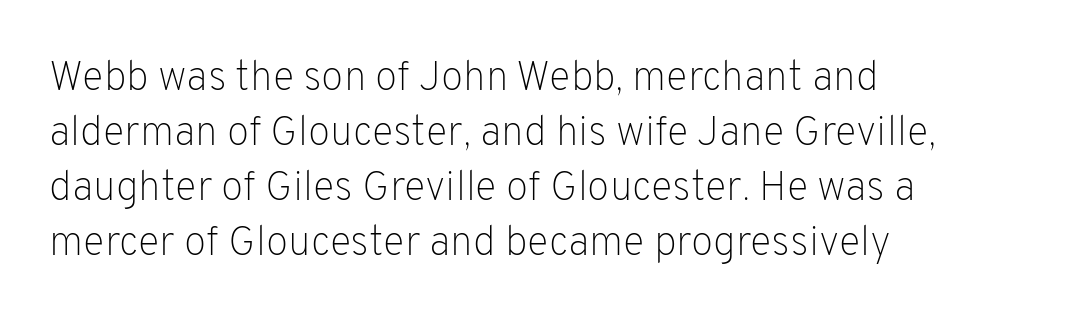
Unlike a traditional serif, this face leaves its strokes unadorned. Does the copy run flush right? No — it runs flush left. This is the regular roman posture of the typeface. The space directly below the letters is spotless. Spacing verdict: proportional, widths tailored to each character.
